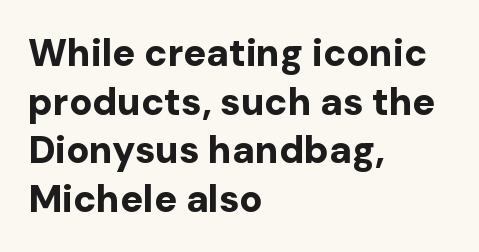
The image shows 38 px bold sans-serif type, upright; set left-aligned, normal line spacing (1.28x), normal letter spacing, not underlined; low stroke contrast and a medium x-height.
